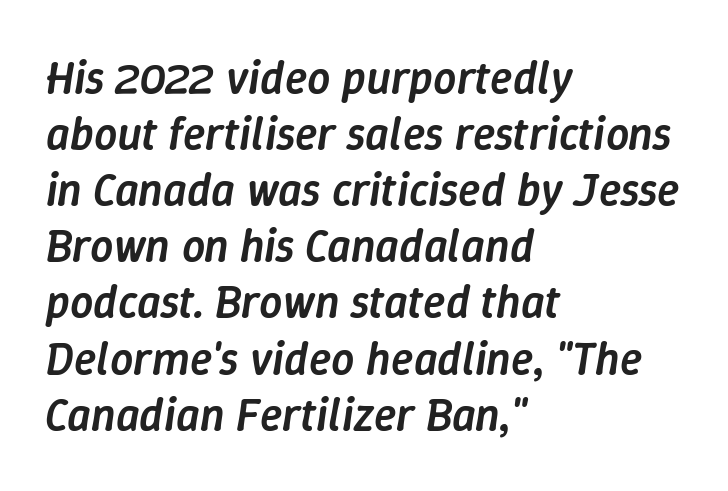
The image shows 46 px semibold type, italic (leaning right); set left-aligned, line spacing 1.22x, normal letter spacing, not underlined; low stroke contrast and a medium x-height.
